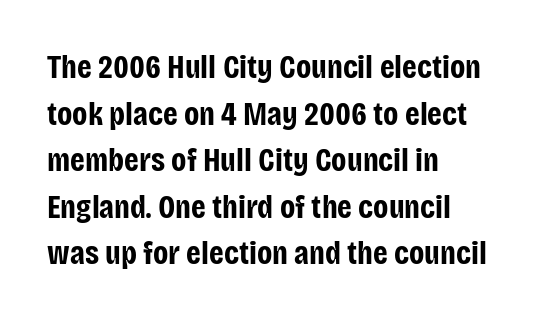
The image shows 33 px bold, condensed sans-serif type, upright; set left-aligned, normal line spacing (1.41x), normal letter spacing, not underlined; low stroke contrast and a large x-height.
